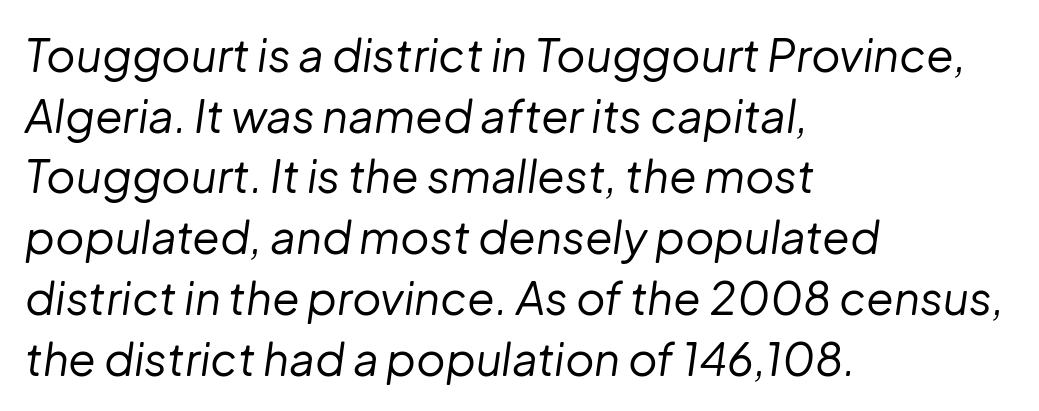
Observe the ordinary spacing: letters are neighbours, not strangers. Would a proofreader flag this as italicized? Yes. The lines sit at an ordinary, default distance from one another. Proportional: the letters do not fall into vertical columns. Vertical stems look standard width or narrower in stroke. The compositor pushed each line to the left boundary.
